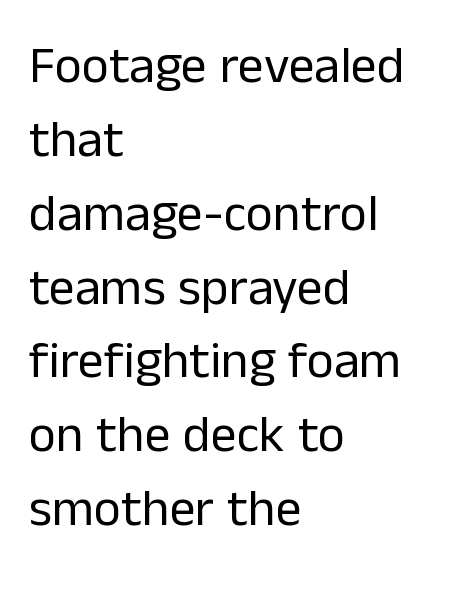
The image shows 52 px regular-weight sans-serif type, upright; set left-aligned, normal line spacing (1.42x), normal letter spacing, not underlined; low stroke contrast and a medium x-height.
